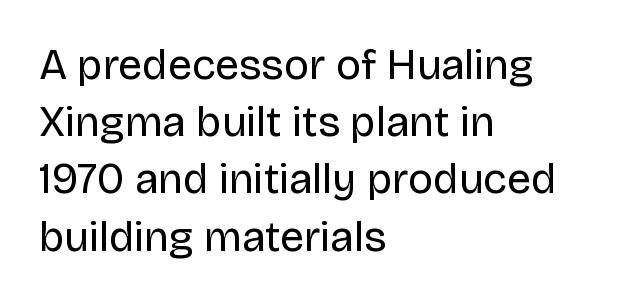
Spacing verdict: proportional, widths tailored to each character. The line-height multiplier appears to be the usual default. Which margin do the lines hug? The left one — the right edge is uneven. Notice how the stems are strictly vertical — no italics here. Letter spacing: default. The characters display no serif detailing; their extremities are plain.
